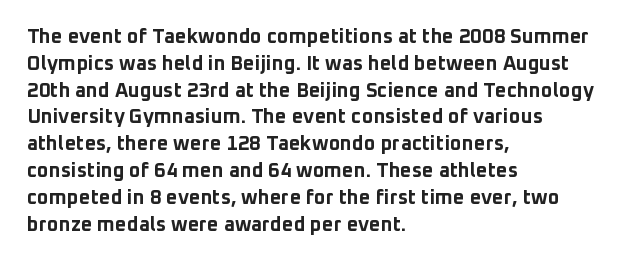
Q: Is the text bold? A: Yes.
Q: Is the text italic (slanted)? A: No, it is upright.
Q: Is the text underlined? A: No.
Q: How is the paragraph aligned? A: Left-aligned.
Q: Is the spacing between letters normal or unusually wide? A: Normal.
Q: Is the spacing between lines tight, normal or loose? A: Normal.
